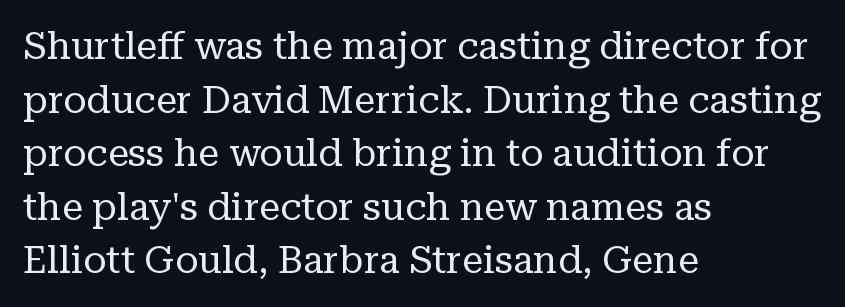
{"serif": "yes", "italic": "no", "bold": "no", "weight": "regular", "width": "normal", "stroke_contrast": "low", "x_height": "medium", "monospaced": "no", "underline": "no", "align": "left", "line_spacing": "normal", "line_spacing_ratio": 1.41, "letter_spacing": "normal", "letter_spacing_em": 0.0, "glyph_px": 38}
